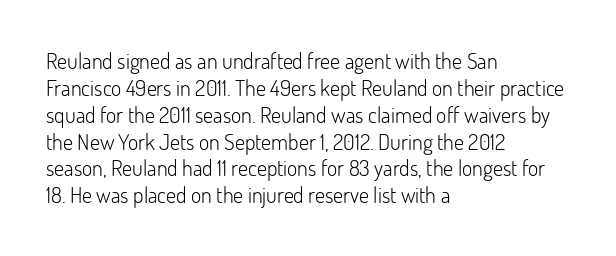
Q: Is the text bold? A: No.
Q: Is the text italic (slanted)? A: No, it is upright.
Q: Is the text underlined? A: No.
Q: How is the paragraph aligned? A: Left-aligned.
Q: Is the spacing between letters normal or unusually wide? A: Normal.
